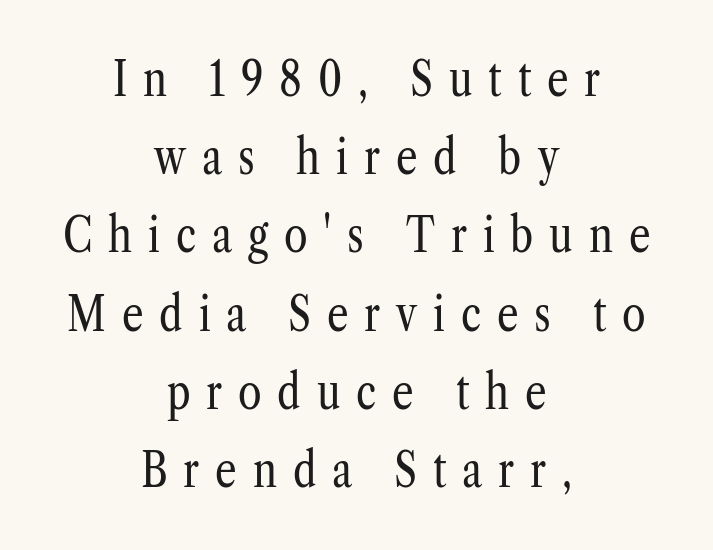
{"serif": "yes", "italic": "no", "bold": "no", "weight": "regular", "width": "condensed", "stroke_contrast": "low", "x_height": "medium", "monospaced": "no", "underline": "no", "align": "center", "line_spacing": "normal", "line_spacing_ratio": 1.63, "letter_spacing": "wide", "letter_spacing_em": 0.33, "glyph_px": 48}
